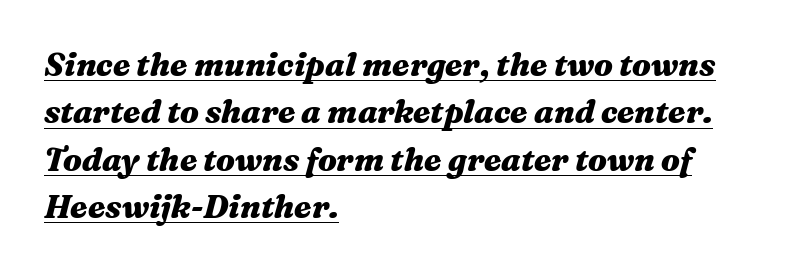
{"italic": "yes", "lean": "right", "slant_degrees": 16, "bold": "yes", "weight": "heavy", "width": "wide", "stroke_contrast": "medium", "x_height": "medium", "monospaced": "no", "underline": "yes", "align": "left", "line_spacing": "normal", "line_spacing_ratio": 1.48, "letter_spacing": "normal", "letter_spacing_em": 0.0, "glyph_px": 32}
